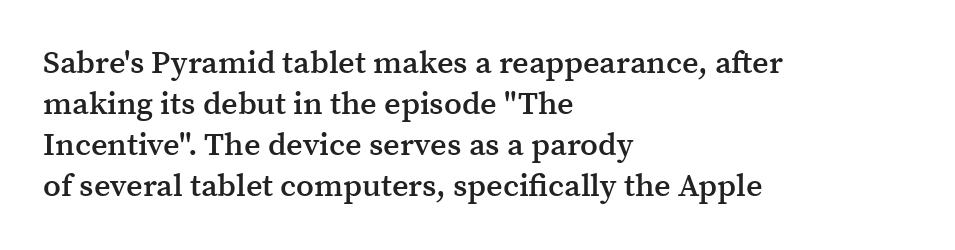
{"serif": "yes", "italic": "no", "bold": "semi", "weight": "semibold", "width": "normal", "stroke_contrast": "medium", "x_height": "medium", "monospaced": "no", "underline": "no", "align": "left", "line_spacing": "normal", "line_spacing_ratio": 1.28, "letter_spacing": "normal", "letter_spacing_em": 0.0, "glyph_px": 32}
